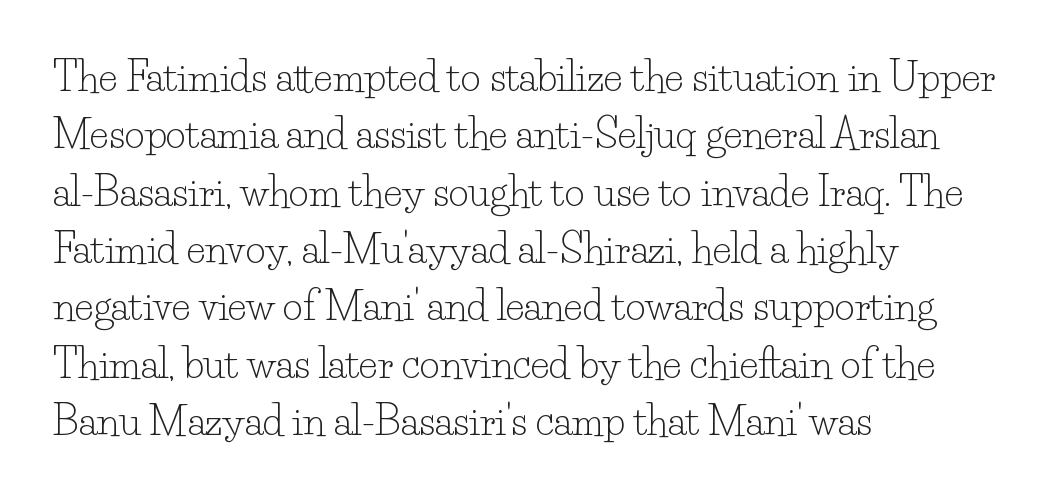
{"serif": "yes", "italic": "no", "bold": "no", "weight": "light", "width": "normal", "stroke_contrast": "low", "x_height": "small", "monospaced": "no", "underline": "no", "align": "left", "line_spacing": "normal", "line_spacing_ratio": 1.47, "letter_spacing": "normal", "letter_spacing_em": 0.0, "glyph_px": 39}
